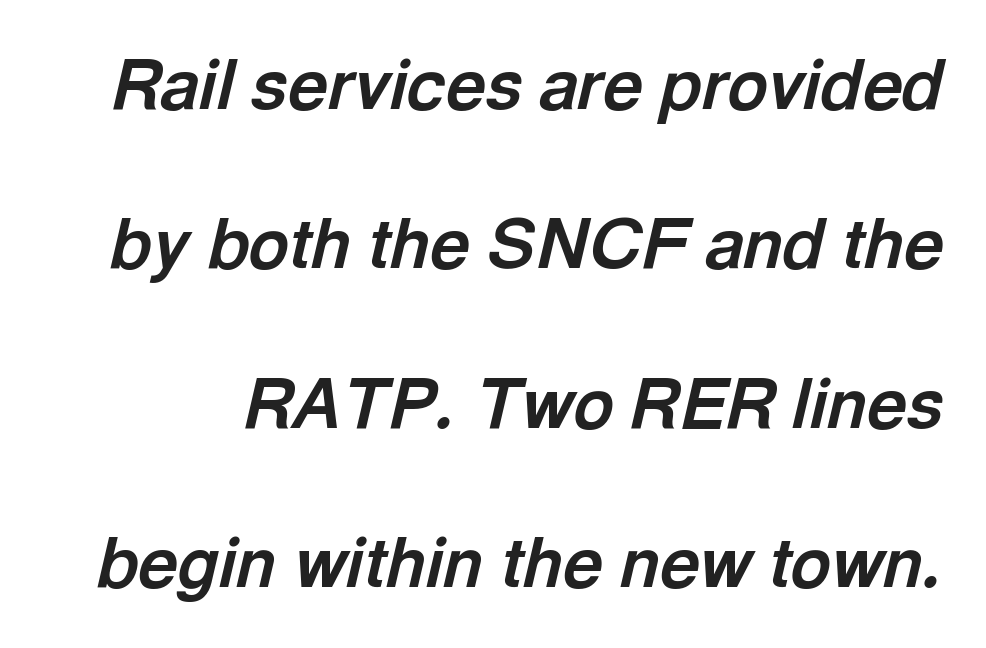
Varying glyph widths throughout — classic text-font behaviour. Standard letterfit; no display-style spreading of the glyphs. The font's italic variant was chosen for this text. The glyphs have the mass of a bold cut. Each new line begins a long way beneath the previous one. Each row of text sits above clean, open space.
